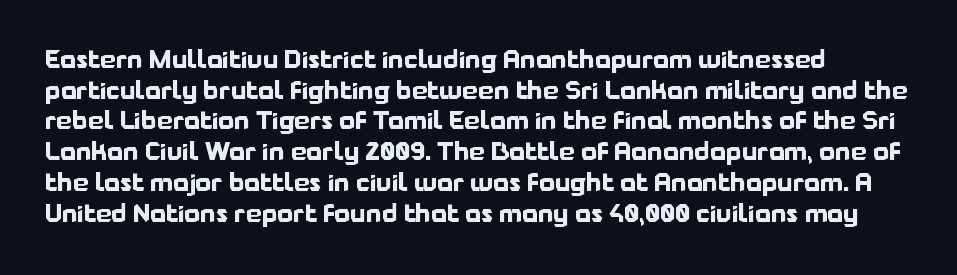
{"italic": "no", "bold": "yes", "underline": "no", "line_spacing_ratio": 1.23, "letter_spacing": "normal", "letter_spacing_em": 0.0, "glyph_px": 25}
